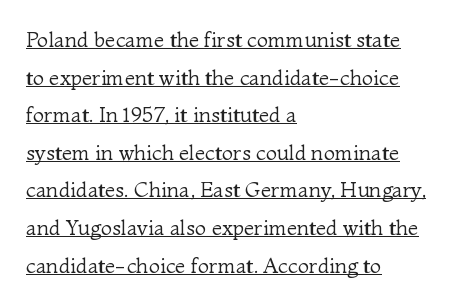
This rendering uses left alignment, leaving the right contour irregular. The rendering uses the underline text-decoration. The horizontal fit of the characters is conventional and even. You can tell it's not italic because the verticals are truly vertical. The face looks like a standard text weight, possibly lighter.
